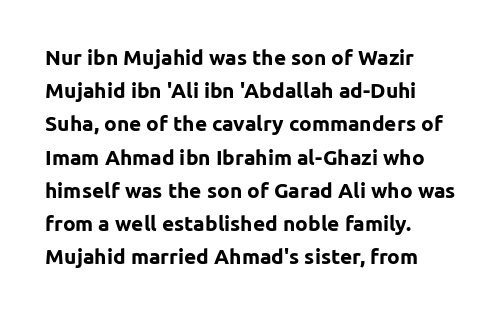
The image shows 21 px bold type, upright; set left-aligned, normal line spacing (1.58x), normal letter spacing, not underlined.
